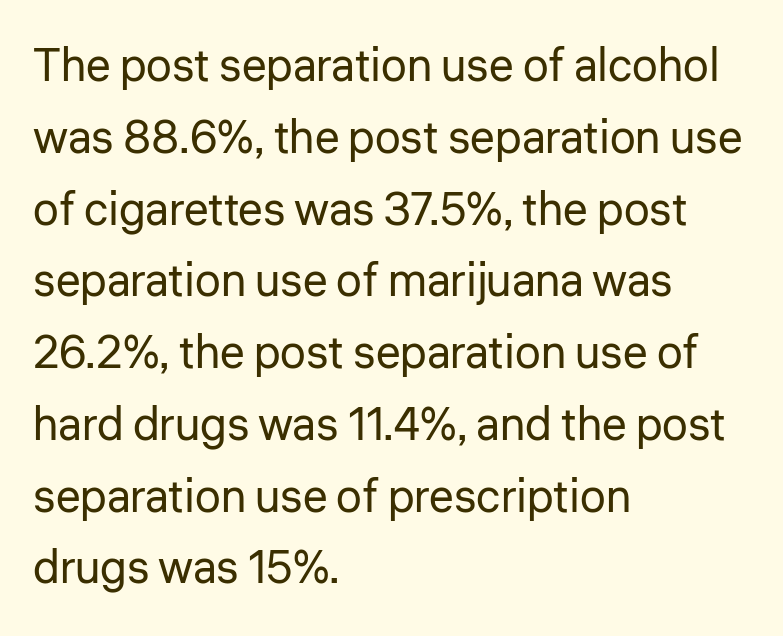
{"serif": "no", "italic": "no", "bold": "no", "weight": "regular", "width": "normal", "stroke_contrast": "low", "x_height": "medium", "monospaced": "no", "underline": "no", "align": "left", "line_spacing": "normal", "line_spacing_ratio": 1.56, "letter_spacing": "normal", "letter_spacing_em": 0.0, "glyph_px": 46}
